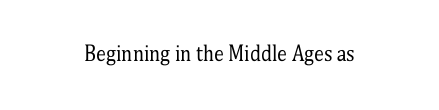
Posture: upright roman. Short note: letters normally spaced. The weight would be labelled regular, book, light, or lighter still. Lines of text with bare space underneath.
